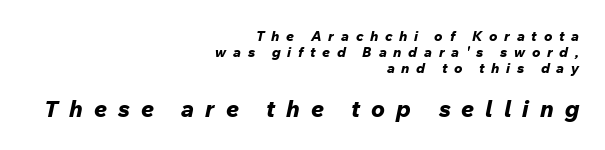
The image shows 23 px bold type, italic (leaning right); set right-aligned, line spacing 1.16x, unusually wide letter spacing (+0.48 em), not underlined; the second (bottom) block is 1.64x larger.
